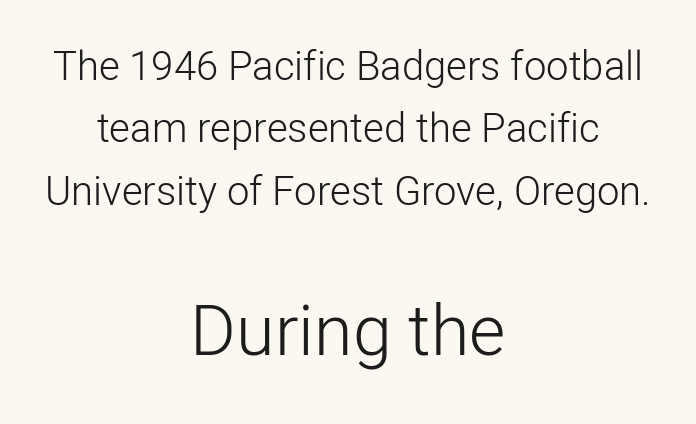
Is the stroke heavy? The answer is a plain regular-or-lighter. Typeset on center — no edge is straight. These lines are composed in type without serifs. Students, observe: this is what conventionally led text looks like. Which of the two is more prominent by size? The second, at the bottom. Tall strokes in this sample are plumb rather than angled.
